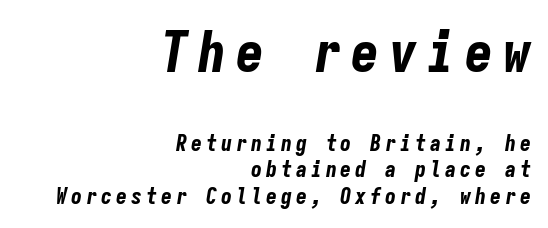
Q: Is the text bold? A: Yes.
Q: Is the text italic (slanted)? A: Yes, it leans right by about 9 degrees.
Q: Is the text underlined? A: No.
Q: How is the paragraph aligned? A: Right-aligned.
Q: Which block of text is set in a larger size, the first (top) or the second (bottom)? A: The first (top) one.
Q: Width (condensed, normal, or wide)? A: Condensed.
Q: Stroke contrast? A: Low.
Q: x-height? A: Medium.
Q: Monospaced? A: Yes.
